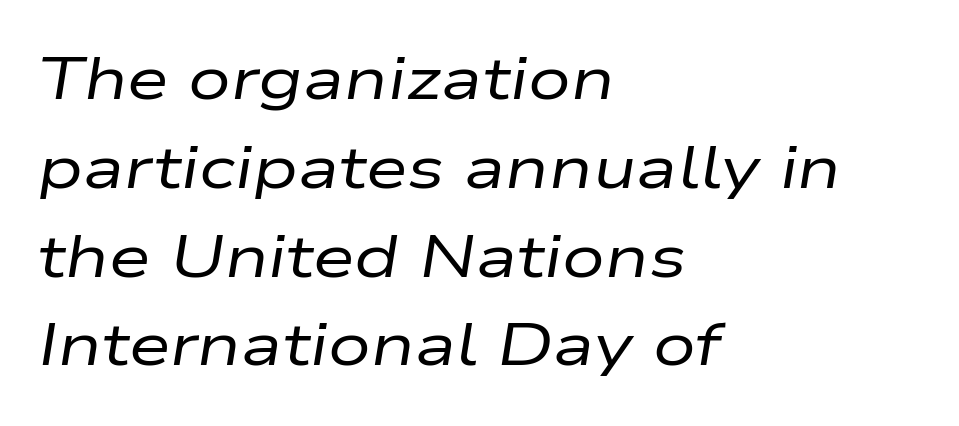
The image shows 60 px regular-weight, wide type, italic (leaning right); set left-aligned, normal line spacing (1.48x), normal letter spacing, not underlined; low stroke contrast and a medium x-height.
